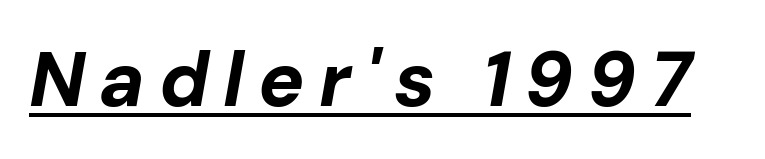
Q: Is the text bold? A: Yes.
Q: Is the text italic (slanted)? A: Yes, it leans right by about 10 degrees.
Q: Is the text underlined? A: Yes.
Q: Width (condensed, normal, or wide)? A: Normal.
Q: Stroke contrast? A: Low.
Q: x-height? A: Medium.
Q: Monospaced? A: No.
